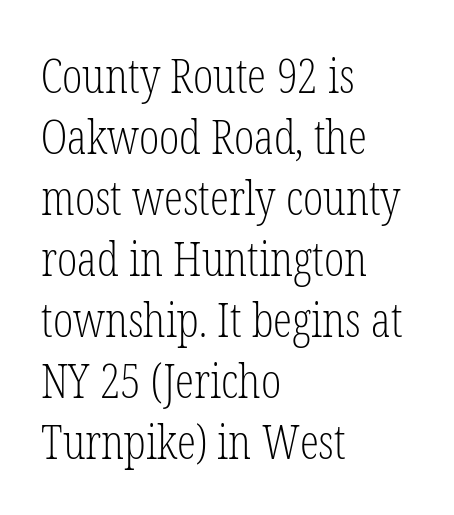
The image shows 48 px light, condensed serif type, upright; set left-aligned, normal line spacing (1.27x), normal letter spacing, not underlined; low stroke contrast and a medium x-height.
